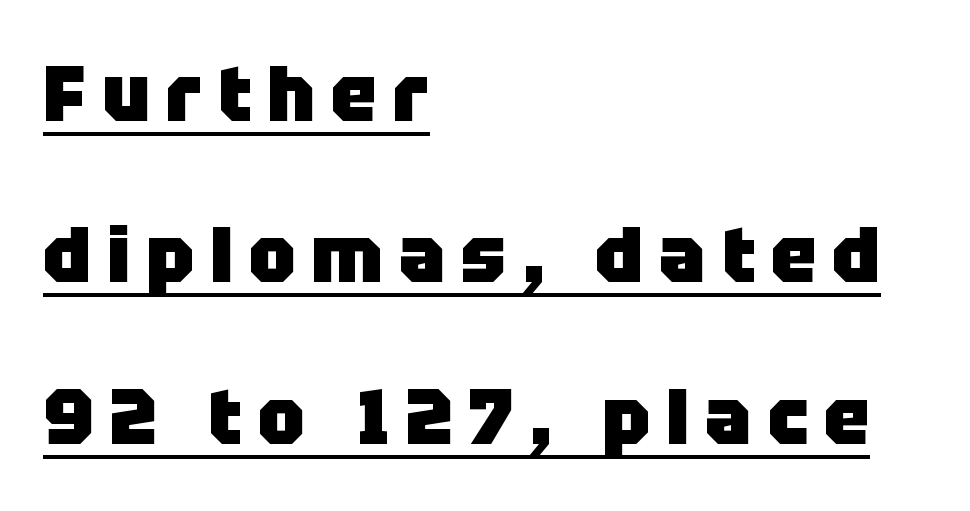
Q: Is the text bold? A: Yes.
Q: Is the text italic (slanted)? A: No, it is upright.
Q: Is the typeface a serif or a sans-serif typeface? A: Sans-serif.
Q: Is the text underlined? A: Yes.
Q: How is the paragraph aligned? A: Left-aligned.
Q: Is the spacing between letters normal or unusually wide? A: Unusually wide.
Q: Is the spacing between lines tight, normal or loose? A: Loose.
Q: Width (condensed, normal, or wide)? A: Normal.
Q: Stroke contrast? A: Low.
Q: x-height? A: Large.
Q: Monospaced? A: No.
